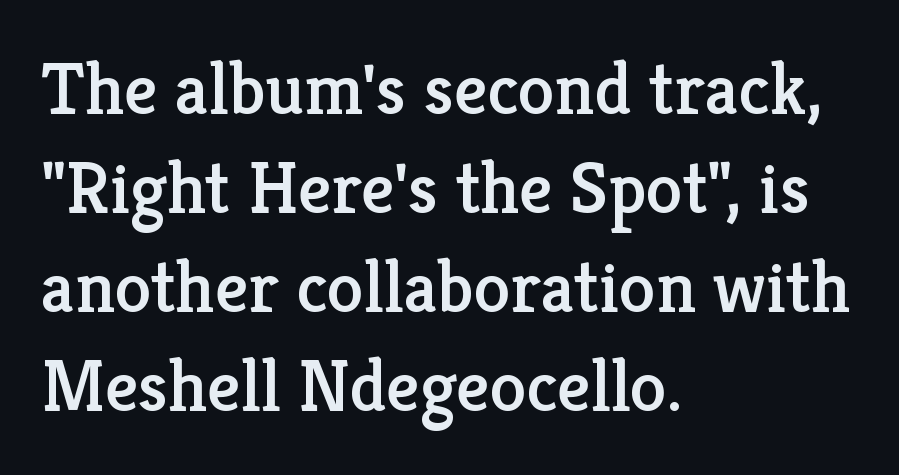
{"serif": "yes", "italic": "no", "width": "normal", "stroke_contrast": "low", "x_height": "medium", "monospaced": "no", "underline": "no", "align": "left", "line_spacing": "normal", "line_spacing_ratio": 1.34, "letter_spacing": "normal", "letter_spacing_em": 0.0, "glyph_px": 74}
